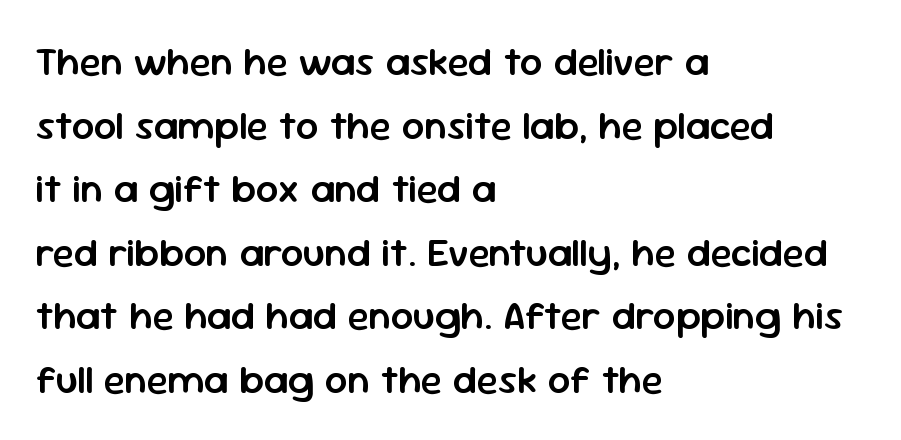
The text block is weighted toward the left margin, trailing off unevenly rightward. Whoever set this chose a conventional vertical rhythm. Descenders hang freely into open space. Does the weight exceed regular? Yes, but only to semibold. Looks like regular typesetting: each glyph gets only the width it needs.
